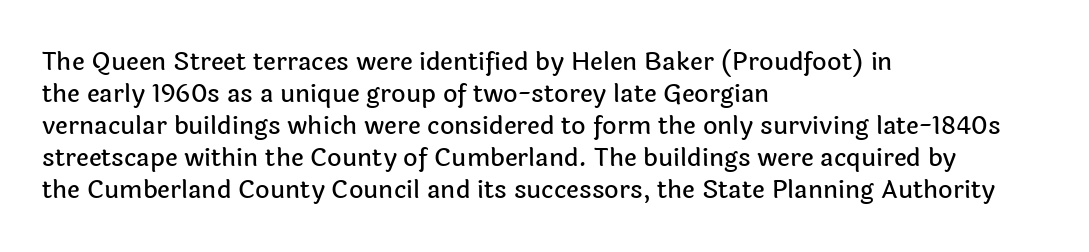
Summary of vertical rhythm: regular, with standard interline spacing. The string is rendered with underlining switched off. This rendering uses left alignment, leaving the right contour irregular. The lettering stays uniformly vertical, giving the passage a roman look. The horizontal fit of the characters is conventional and even.
